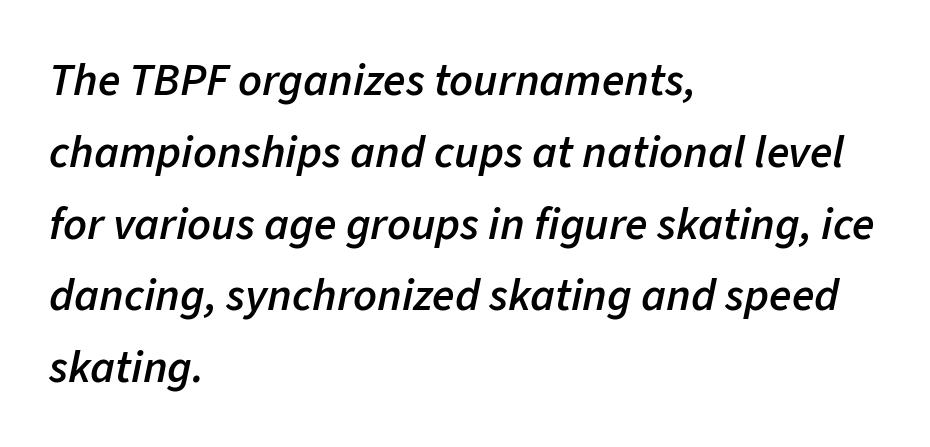
The image shows 46 px semibold type, italic (leaning right); set left-aligned, normal line spacing (1.56x), normal letter spacing, not underlined; low stroke contrast and a medium x-height.
